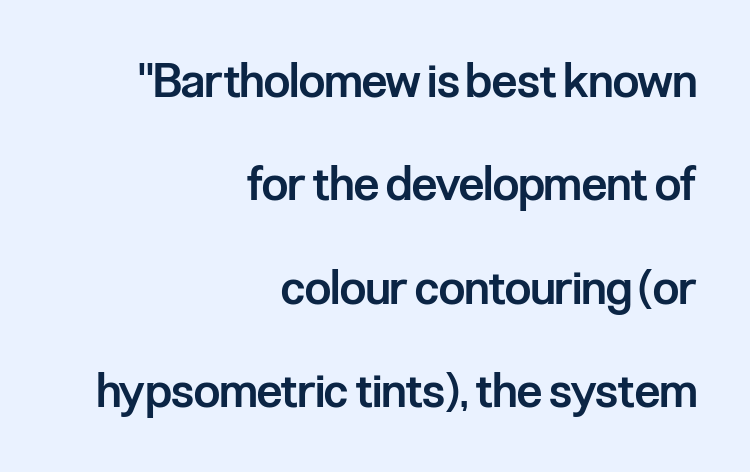
Q: Is the text bold? A: Semi-bold.
Q: Is the text italic (slanted)? A: No, it is upright.
Q: Is the typeface a serif or a sans-serif typeface? A: Sans-serif.
Q: Is the text underlined? A: No.
Q: How is the paragraph aligned? A: Right-aligned.
Q: Is the spacing between letters normal or unusually wide? A: Normal.
Q: Is the spacing between lines tight, normal or loose? A: Loose.
Q: Width (condensed, normal, or wide)? A: Condensed.
Q: Stroke contrast? A: Low.
Q: x-height? A: Medium.
Q: Monospaced? A: No.
